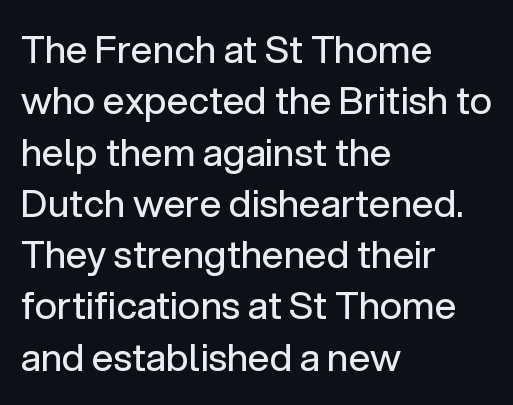
This rendering leaves character spacing at its baseline value. The compositor pushed each line to the left boundary. A sans-serif font was chosen for this passage. Unmarked baselines from the first word to the last. The strokes carry an ordinary text weight at most. Rows of type keep a routine distance in the vertical direction.
